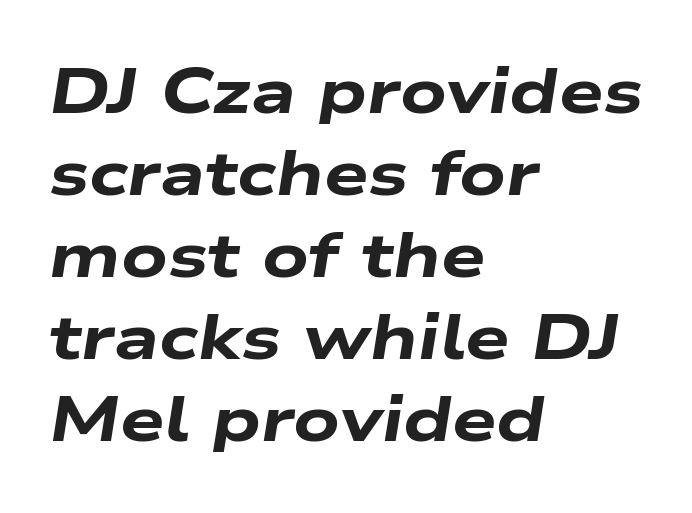
Q: Is the text bold? A: Yes.
Q: Is the text italic (slanted)? A: Yes, it leans right by about 9 degrees.
Q: Is the text underlined? A: No.
Q: How is the paragraph aligned? A: Left-aligned.
Q: Is the spacing between letters normal or unusually wide? A: Normal.
Q: Is the spacing between lines tight, normal or loose? A: Normal.
Q: Width (condensed, normal, or wide)? A: Wide.
Q: Stroke contrast? A: Low.
Q: x-height? A: Medium.
Q: Monospaced? A: No.
